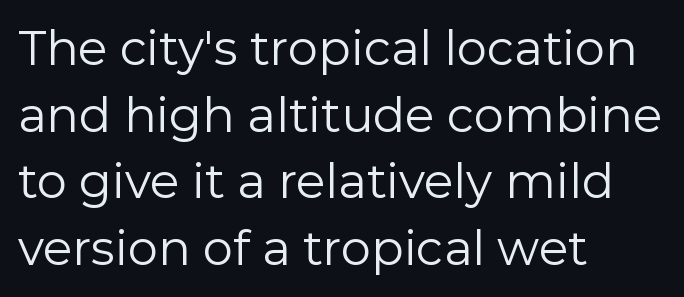
The image shows 48 px regular-weight sans-serif type, upright; set left-aligned, normal line spacing (1.39x), normal letter spacing, not underlined; low stroke contrast and a medium x-height.
